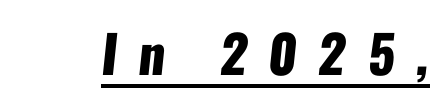
No feet cap the strokes, marking this as sans-serif type. The rendering uses the underline text-decoration. The type is letterspaced generously, with wide tracking. Summary of weight: heavy, a full bold.
